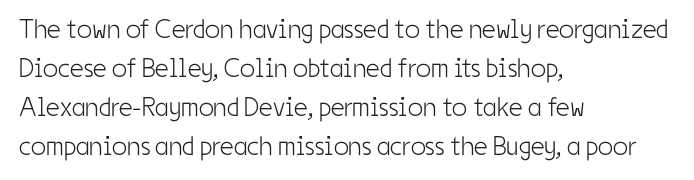
The image shows 27 px text type, upright; set left-aligned, normal line spacing (1.44x), normal letter spacing, not underlined.
